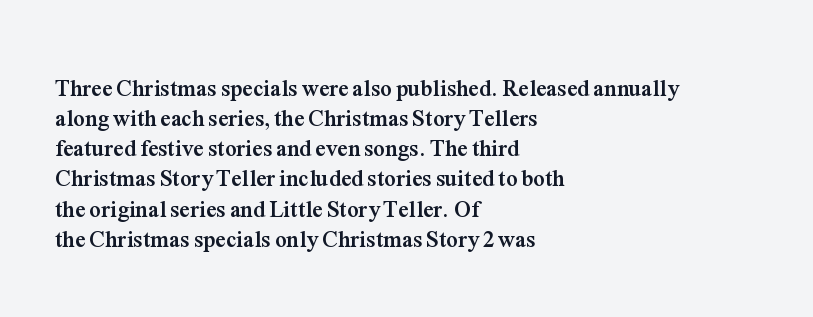
Does extra space separate the letters? No, they use regular spacing. The passage is arranged the way most books set body copy — flush left. Successive baselines arrive at the customary interval. Posture: upright roman. Is the type bold? Yes — the strokes are clearly thick and heavy.
